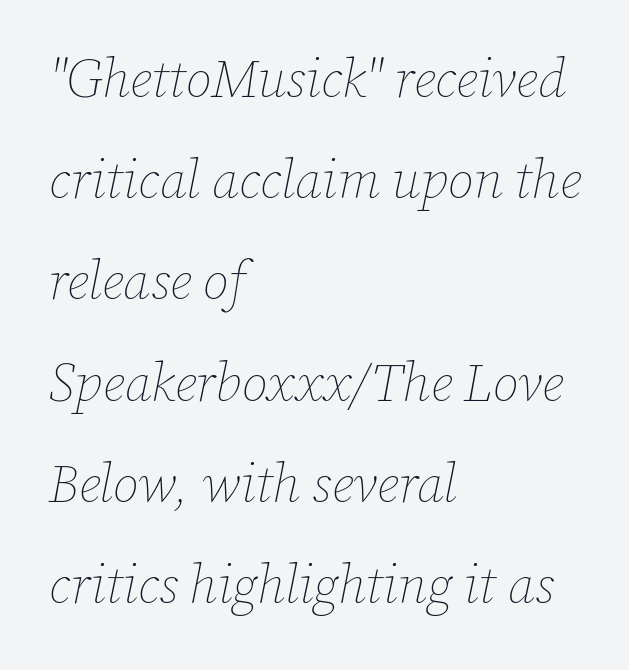
Q: Is the text bold? A: No.
Q: Is the text italic (slanted)? A: Yes, it leans right by about 12 degrees.
Q: Is the text underlined? A: No.
Q: How is the paragraph aligned? A: Left-aligned.
Q: Is the spacing between letters normal or unusually wide? A: Normal.
Q: Is the spacing between lines tight, normal or loose? A: Loose.
Q: Width (condensed, normal, or wide)? A: Normal.
Q: Stroke contrast? A: Low.
Q: x-height? A: Medium.
Q: Monospaced? A: No.
